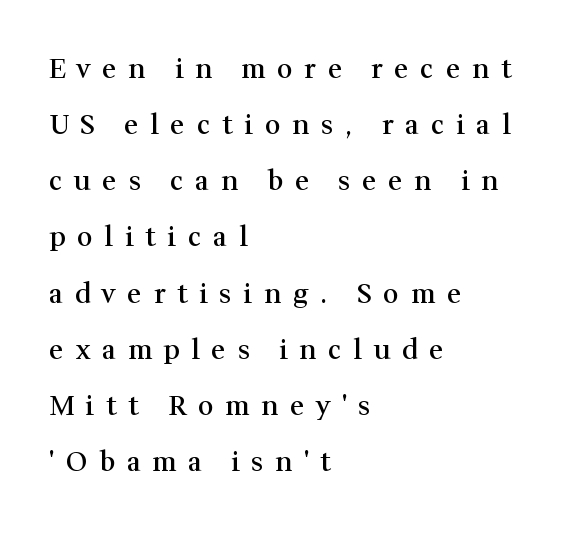
{"italic": "no", "bold": "semi", "underline": "no", "align": "left", "line_spacing": "loose", "line_spacing_ratio": 2.08, "letter_spacing": "wide", "letter_spacing_em": 0.44, "glyph_px": 27}
